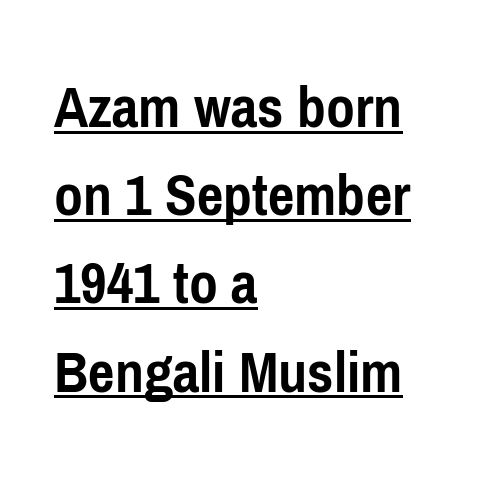
The strokes are fattened all the way to bold. Look at the tracking — it's just the regular setting, nothing added. Nope, no serifs anywhere on these letters. Is this a fixed-width face? No — the glyphs have proportional, varying widths. Reading down the block, your eye returns to a fixed left position each line.
